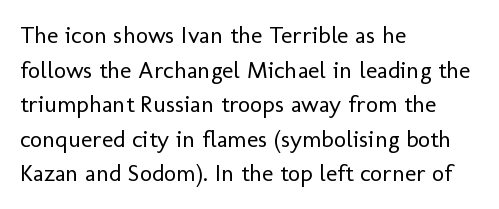
The image shows 24 px text type, upright; set left-aligned, normal line spacing (1.44x), normal letter spacing, not underlined.
